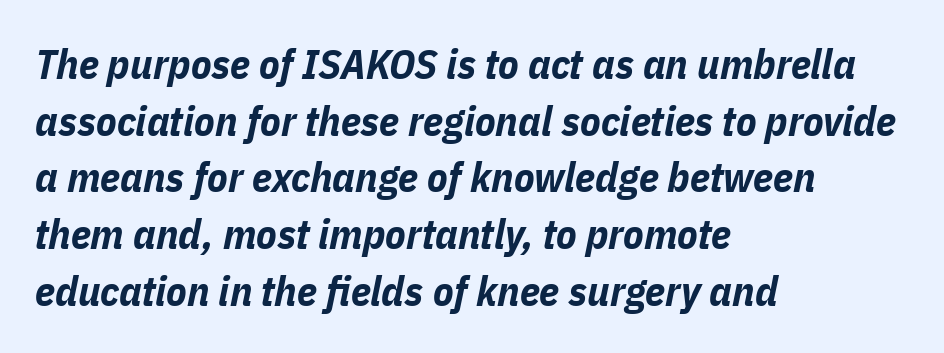
The image shows 42 px bold, condensed type, italic (leaning right); set left-aligned, normal line spacing (1.35x), normal letter spacing, not underlined; low stroke contrast and a medium x-height.
